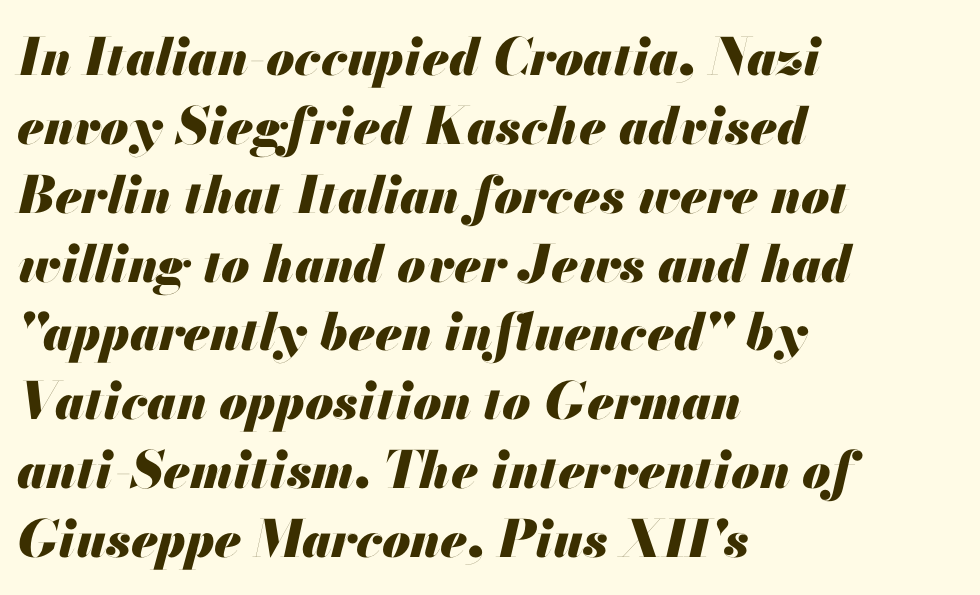
{"italic": "yes", "lean": "right", "slant_degrees": 13, "bold": "yes", "weight": "heavy", "width": "normal", "stroke_contrast": "medium", "x_height": "small", "monospaced": "no", "underline": "no", "align": "left", "line_spacing": "normal", "line_spacing_ratio": 1.35, "letter_spacing": "normal", "letter_spacing_em": 0.0, "glyph_px": 51}
